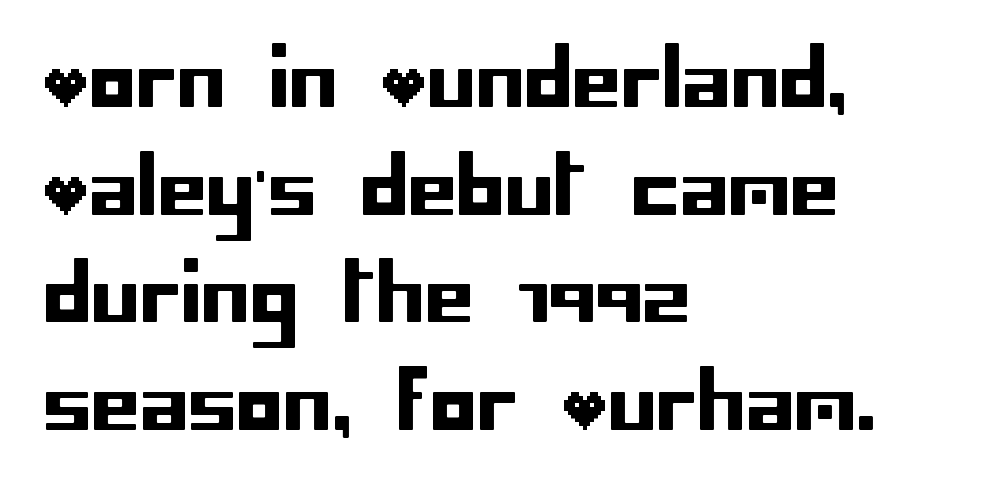
Compared with typical paragraphs, the rows here are spaced about the same. Visually the block forms a straight wall on the left and a jagged coastline on the right. Between one letter and the next there's only the usual sliver of space. A typesetter would label this face a sans. If you drew a line through each stem, it would be perfectly vertical. Descenders are the only things crossing below the line.
